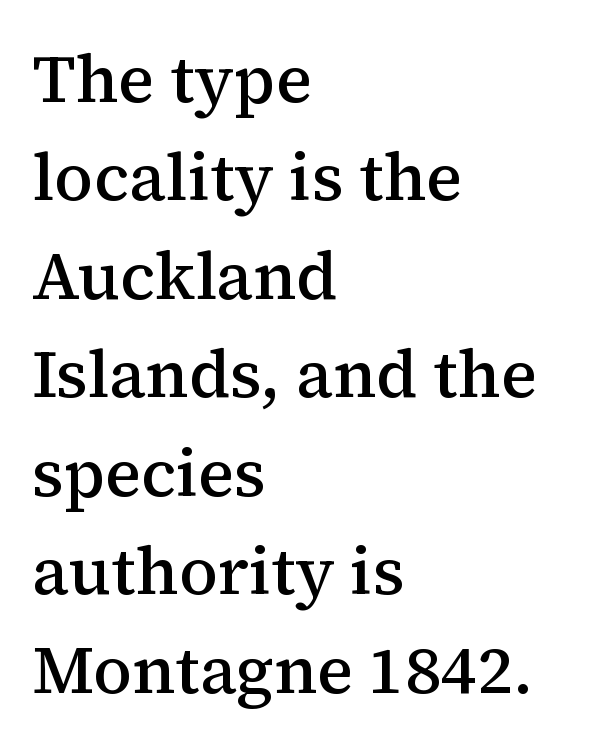
Q: Is the text bold? A: Semi-bold.
Q: Is the text italic (slanted)? A: No, it is upright.
Q: Is the typeface a serif or a sans-serif typeface? A: Serif.
Q: Is the text underlined? A: No.
Q: How is the paragraph aligned? A: Left-aligned.
Q: Is the spacing between letters normal or unusually wide? A: Normal.
Q: Is the spacing between lines tight, normal or loose? A: Normal.
Q: Width (condensed, normal, or wide)? A: Normal.
Q: Stroke contrast? A: Medium.
Q: x-height? A: Medium.
Q: Monospaced? A: No.
